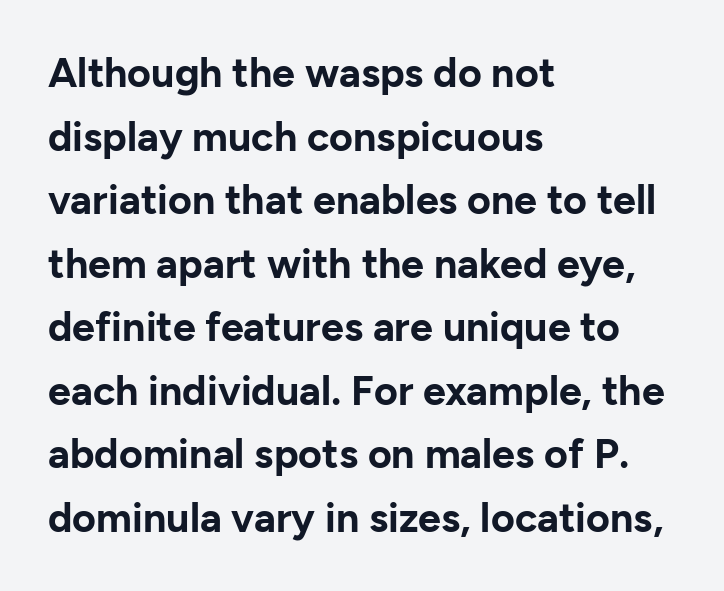
You can tell from the bare stems that sans-serif type was used. Designer's note — italics off, roman on. Notice how descenders clear the ascenders below comfortably — that's standard leading. The strip under each line holds only bare page.
